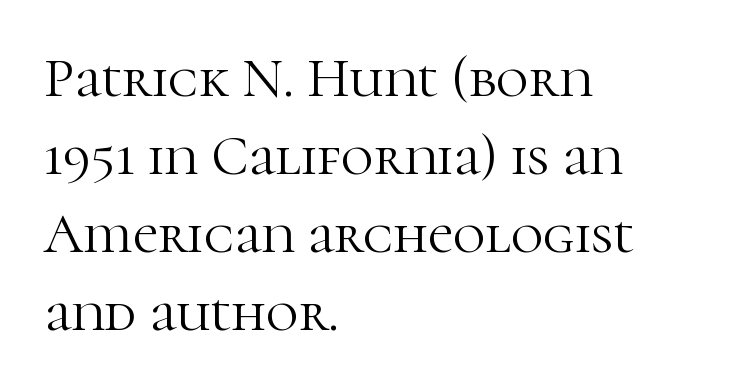
Q: Is the text bold? A: No.
Q: Is the text italic (slanted)? A: No, it is upright.
Q: Is the typeface a serif or a sans-serif typeface? A: Serif.
Q: Is the text underlined? A: No.
Q: How is the paragraph aligned? A: Left-aligned.
Q: Is the spacing between letters normal or unusually wide? A: Normal.
Q: Is the spacing between lines tight, normal or loose? A: Normal.
Q: Width (condensed, normal, or wide)? A: Normal.
Q: Stroke contrast? A: High.
Q: x-height? A: Medium.
Q: Monospaced? A: No.
